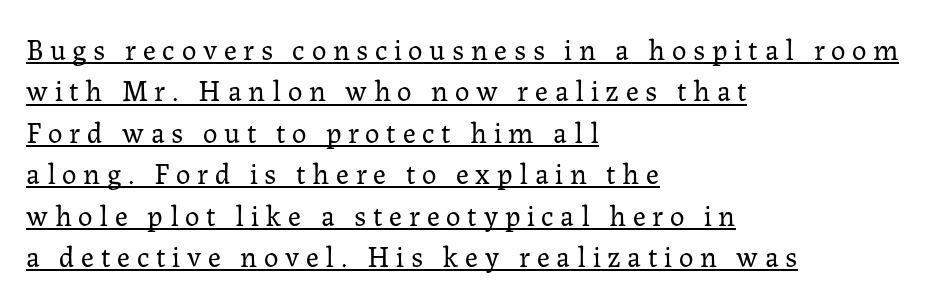
Q: Is the text bold? A: No.
Q: Is the text italic (slanted)? A: No, it is upright.
Q: Is the typeface a serif or a sans-serif typeface? A: Serif.
Q: Is the text underlined? A: Yes.
Q: How is the paragraph aligned? A: Left-aligned.
Q: Is the spacing between letters normal or unusually wide? A: Unusually wide.
Q: Is the spacing between lines tight, normal or loose? A: Normal.
Q: Width (condensed, normal, or wide)? A: Normal.
Q: Stroke contrast? A: Low.
Q: x-height? A: Medium.
Q: Monospaced? A: No.
